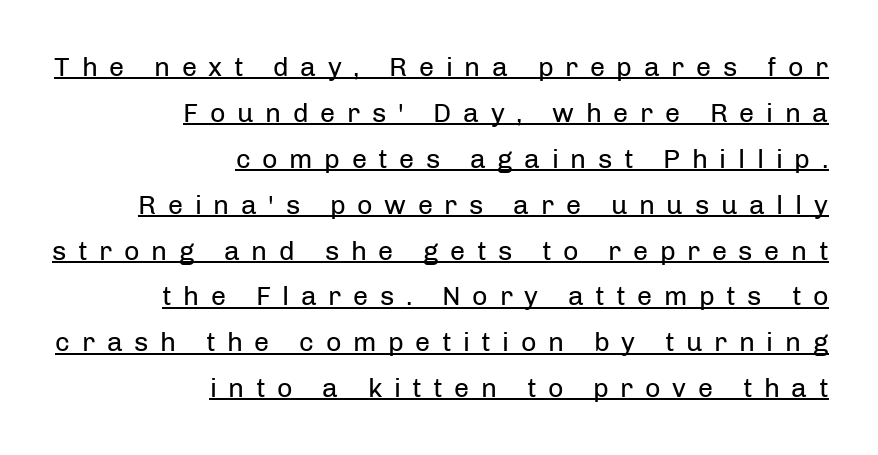
The image shows 27 px text type, upright; set right-aligned, normal line spacing (1.7x), unusually wide letter spacing (+0.43 em), underlined.
